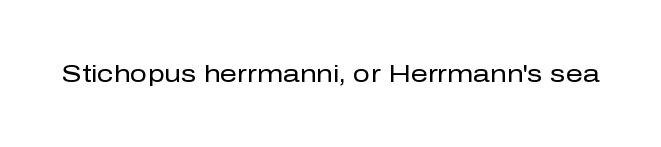
{"italic": "no", "bold": "no", "underline": "no", "letter_spacing": "normal", "letter_spacing_em": 0.0, "glyph_px": 24}
